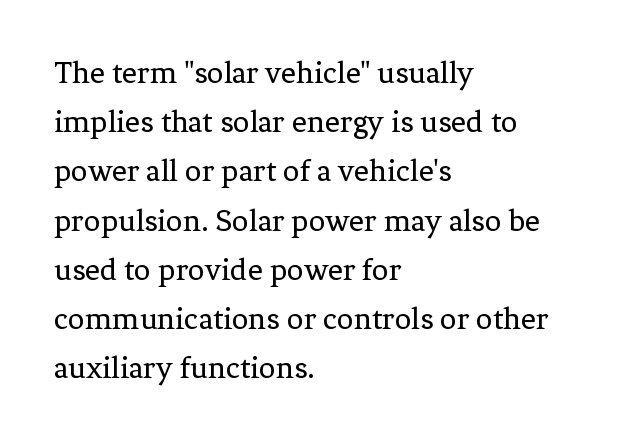
The image shows 33 px regular-weight serif type, upright; set left-aligned, normal line spacing (1.49x), normal letter spacing, not underlined; low stroke contrast and a medium x-height.
